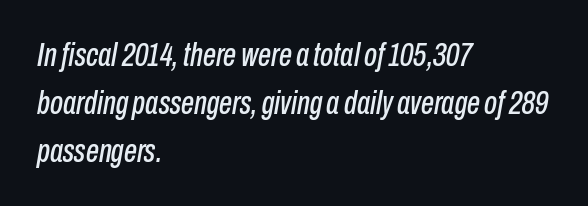
Compared with ordinary roman type, these characters are visibly tilted. Type without underlining. These lines keep a tight, regular rhythm from letter to letter. Do the characters align in a grid? No, the font is proportional.
